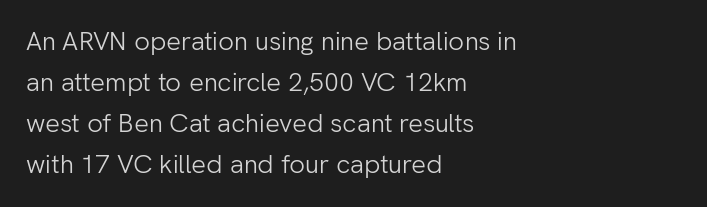
{"italic": "no", "bold": "no", "underline": "no", "align": "left", "line_spacing": "normal", "line_spacing_ratio": 1.58, "letter_spacing": "normal", "letter_spacing_em": 0.0, "glyph_px": 26}
